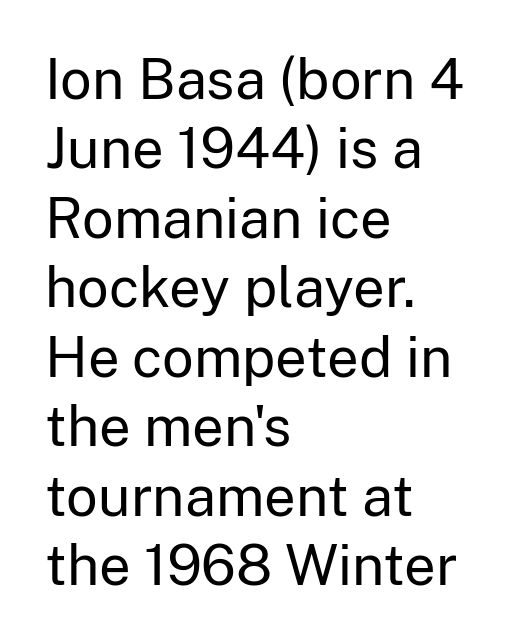
Q: Is the text bold? A: No.
Q: Is the text italic (slanted)? A: No, it is upright.
Q: Is the typeface a serif or a sans-serif typeface? A: Sans-serif.
Q: Is the text underlined? A: No.
Q: How is the paragraph aligned? A: Left-aligned.
Q: Is the spacing between letters normal or unusually wide? A: Normal.
Q: Width (condensed, normal, or wide)? A: Normal.
Q: Stroke contrast? A: Low.
Q: x-height? A: Medium.
Q: Monospaced? A: No.
